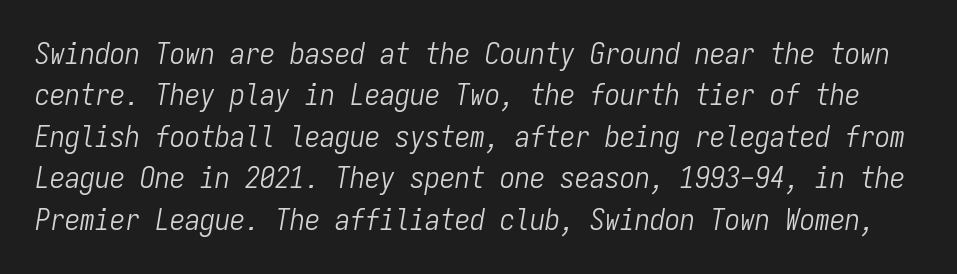
Q: Is the text bold? A: No.
Q: Is the text italic (slanted)? A: Yes, it leans right by about 9 degrees.
Q: Is the text underlined? A: No.
Q: Is the spacing between letters normal or unusually wide? A: Normal.
Q: Is the spacing between lines tight, normal or loose? A: Normal.
Q: Width (condensed, normal, or wide)? A: Condensed.
Q: Stroke contrast? A: Low.
Q: x-height? A: Medium.
Q: Monospaced? A: Yes.
